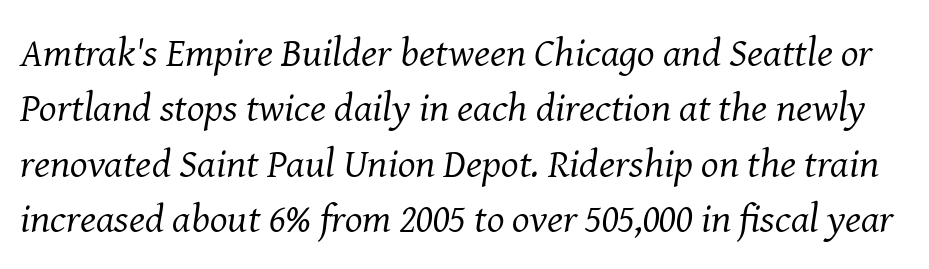
{"serif": "yes", "italic": "yes", "lean": "right", "slant_degrees": 8, "bold": "no", "weight": "regular", "width": "normal", "stroke_contrast": "medium", "x_height": "medium", "monospaced": "no", "underline": "no", "line_spacing": "normal", "line_spacing_ratio": 1.35, "letter_spacing": "normal", "letter_spacing_em": 0.0, "glyph_px": 41}
